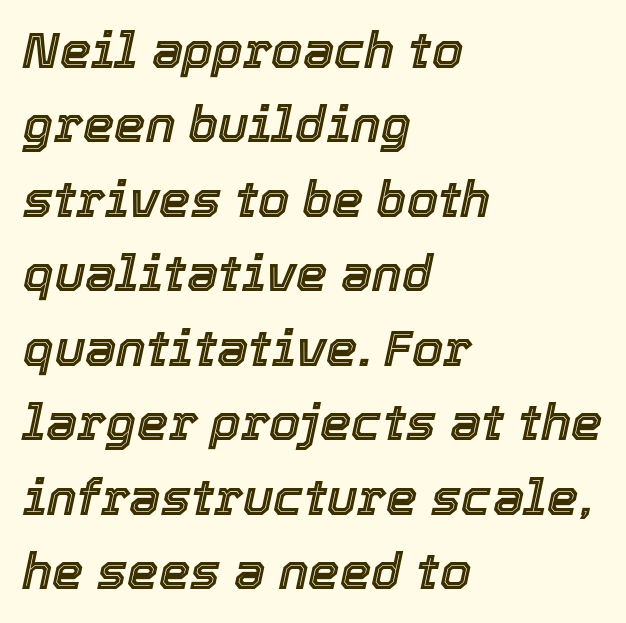
Varying glyph widths throughout — classic text-font behaviour. The passage is arranged the way most books set body copy — flush left. The rendering uses a moderate line-height, typical for paragraphs. Bare-footed words on every line. The whole block is typeset with a tilt. Inter-character spacing is left at the font's built-in metrics.
